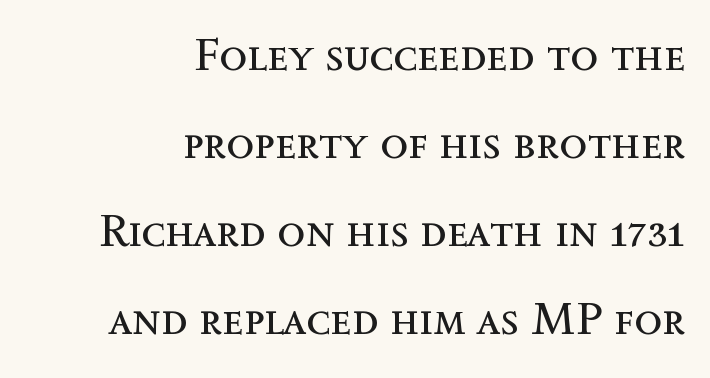
Q: Is the text bold? A: No.
Q: Is the text italic (slanted)? A: No, it is upright.
Q: Is the text underlined? A: No.
Q: How is the paragraph aligned? A: Right-aligned.
Q: Is the spacing between letters normal or unusually wide? A: Normal.
Q: Is the spacing between lines tight, normal or loose? A: Loose.
Q: Width (condensed, normal, or wide)? A: Normal.
Q: x-height? A: Medium.
Q: Monospaced? A: No.
